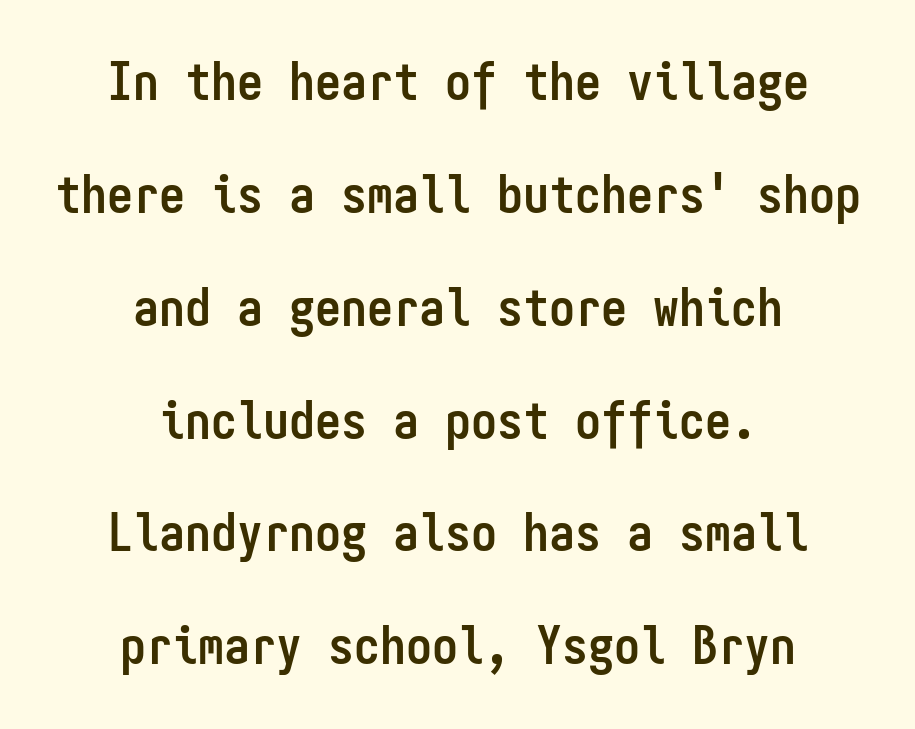
Summary of vertical rhythm: relaxed, with wide interline spacing. The glyphs in this specimen are sans serif. Bold? Absolutely — the strokes are thick and heavy. Spacing between characters is what you'd get straight out of the box.
